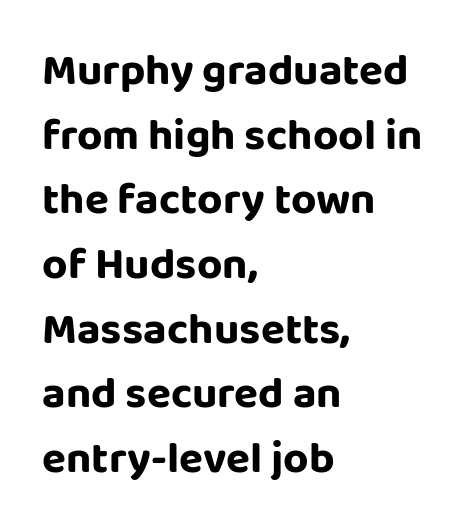
Descender tails drop into unmarked territory. Every character sits straight up, as roman type does. Is this a sans? Yes — the strokes have no serifs. Honestly, the letter spacing is just normal — you wouldn't notice it. The passage is arranged the way most books set body copy — flush left.
